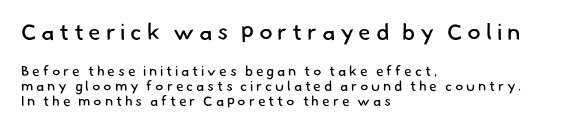
Inter-character spacing is expanded well beyond the font's built-in metrics. Note: larger setting up top, smaller setting below. Tightly led — the rows are bunched. No extra ink here — the face is not bold. Short and long lines alike share a common starting point at left.
